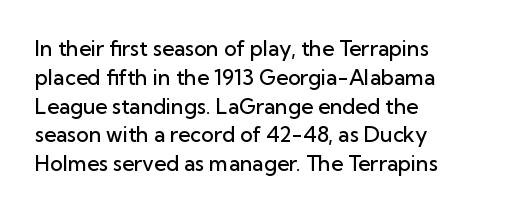
The image shows 21 px text type, upright; set left-aligned, normal line spacing (1.37x), normal letter spacing, not underlined.
